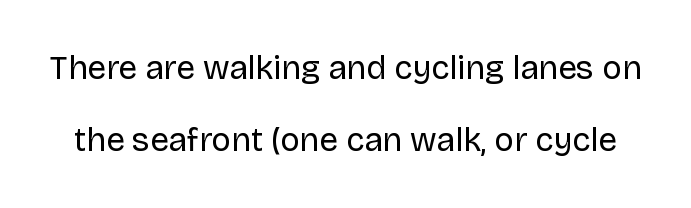
{"serif": "no", "italic": "no", "bold": "no", "weight": "regular", "width": "normal", "stroke_contrast": "low", "x_height": "large", "monospaced": "no", "underline": "no", "line_spacing": "loose", "line_spacing_ratio": 2.17, "letter_spacing": "normal", "letter_spacing_em": 0.0, "glyph_px": 33}
